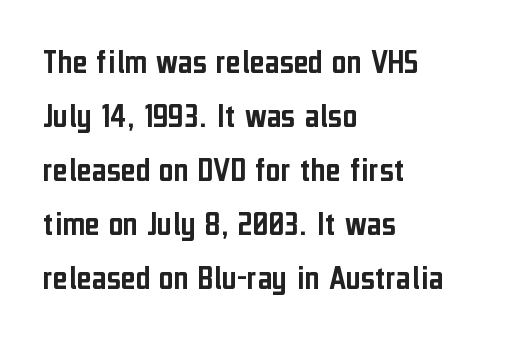
Q: Is the text italic (slanted)? A: No, it is upright.
Q: Is the typeface a serif or a sans-serif typeface? A: Sans-serif.
Q: Is the text underlined? A: No.
Q: How is the paragraph aligned? A: Left-aligned.
Q: Is the spacing between letters normal or unusually wide? A: Normal.
Q: Is the spacing between lines tight, normal or loose? A: Normal.
Q: Width (condensed, normal, or wide)? A: Condensed.
Q: Stroke contrast? A: Low.
Q: x-height? A: Medium.
Q: Monospaced? A: No.
